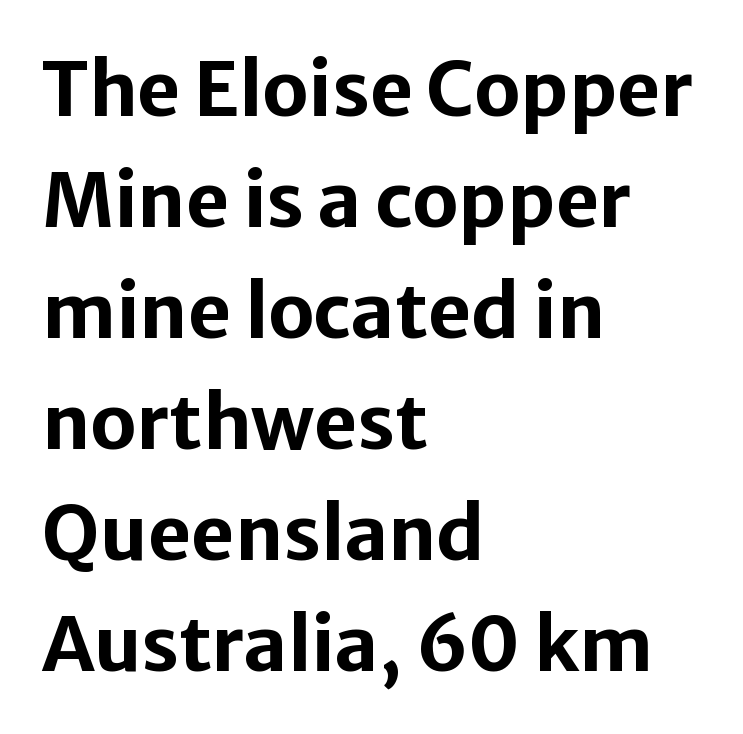
The image shows 75 px bold sans-serif type, upright; set left-aligned, normal line spacing (1.48x), normal letter spacing, not underlined; low stroke contrast and a medium x-height.
